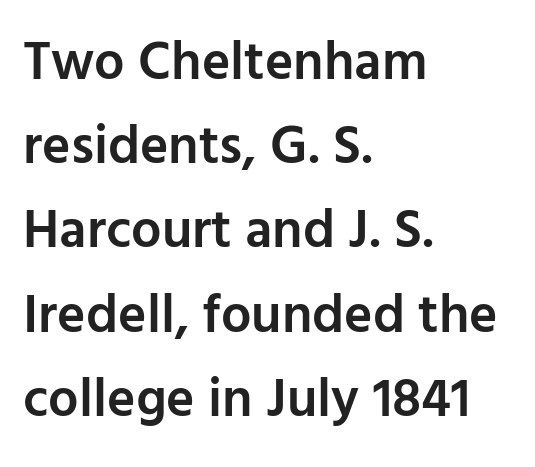
The image shows 54 px semibold sans-serif type, upright; set left-aligned, normal line spacing (1.56x), normal letter spacing, not underlined; low stroke contrast and a medium x-height.
